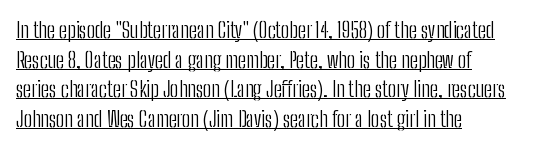
The image shows 22 px text type, upright; set left-aligned, normal line spacing (1.35x), normal letter spacing, underlined.
